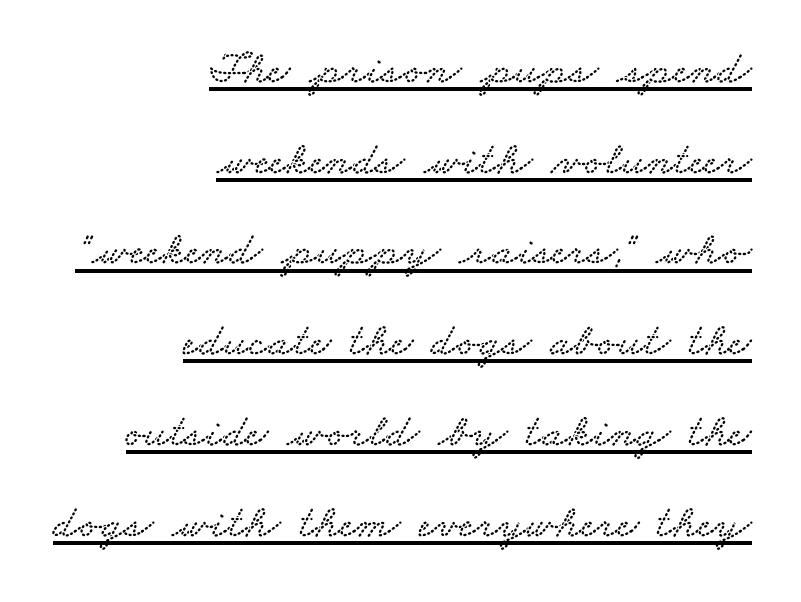
{"serif": "yes", "width": "wide", "stroke_contrast": "low", "x_height": "small", "monospaced": "no", "underline": "yes", "align": "right", "line_spacing": "loose", "line_spacing_ratio": 1.93, "letter_spacing": "normal", "letter_spacing_em": 0.0, "glyph_px": 47}
